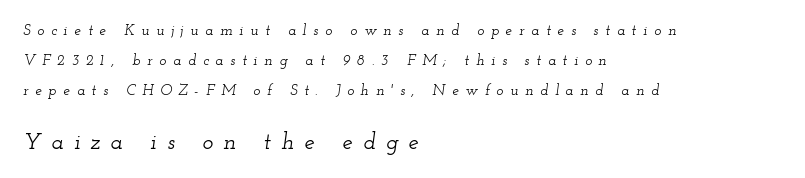
{"italic": "yes", "lean": "right", "slant_degrees": 12, "underline": "no", "align": "left", "line_spacing": "loose", "line_spacing_ratio": 1.99, "letter_spacing": "wide", "letter_spacing_em": 0.45, "larger_block": "second", "size_ratio": 1.53, "glyph_px": 23}
